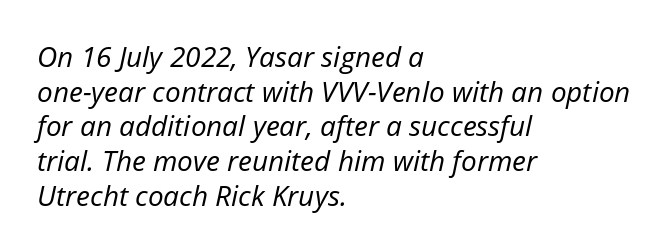
Q: Is the text bold? A: No.
Q: Is the text italic (slanted)? A: Yes, it leans right by about 12 degrees.
Q: Is the text underlined? A: No.
Q: How is the paragraph aligned? A: Left-aligned.
Q: Is the spacing between letters normal or unusually wide? A: Normal.
Q: Width (condensed, normal, or wide)? A: Normal.
Q: Stroke contrast? A: Low.
Q: x-height? A: Medium.
Q: Monospaced? A: No.
